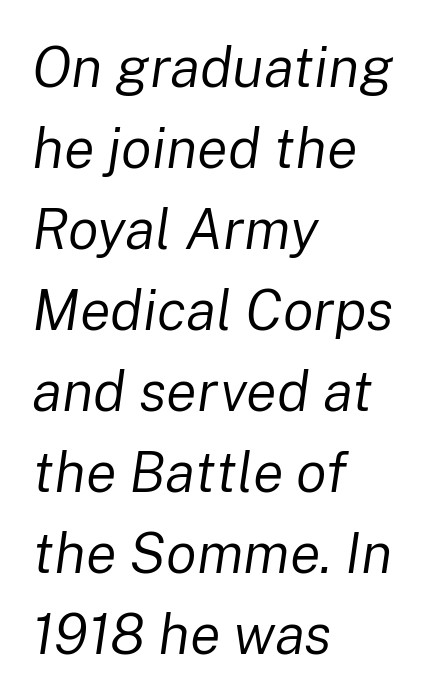
{"italic": "yes", "lean": "right", "slant_degrees": 8, "bold": "no", "weight": "regular", "width": "normal", "stroke_contrast": "low", "x_height": "medium", "monospaced": "no", "underline": "no", "align": "left", "line_spacing": "normal", "line_spacing_ratio": 1.42, "letter_spacing": "normal", "letter_spacing_em": 0.0, "glyph_px": 57}
